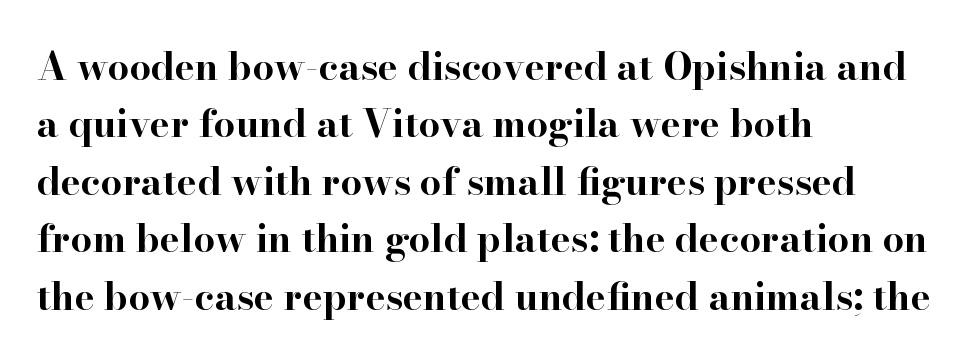
{"serif": "yes", "italic": "no", "bold": "yes", "weight": "bold", "width": "wide", "stroke_contrast": "high", "x_height": "small", "monospaced": "no", "underline": "no", "align": "left", "line_spacing": "normal", "line_spacing_ratio": 1.51, "letter_spacing": "normal", "letter_spacing_em": 0.0, "glyph_px": 38}
